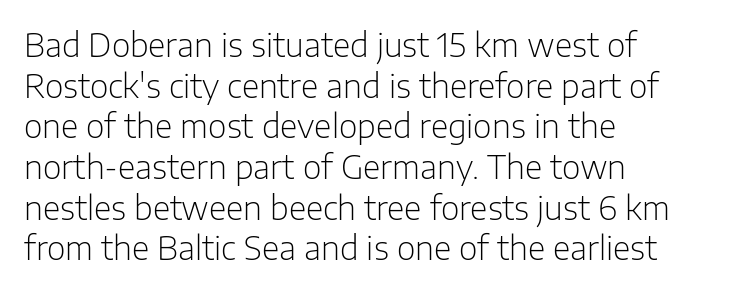
The image shows 32 px light sans-serif type, upright; set left-aligned, normal line spacing (1.27x), normal letter spacing, not underlined; low stroke contrast and a medium x-height.
